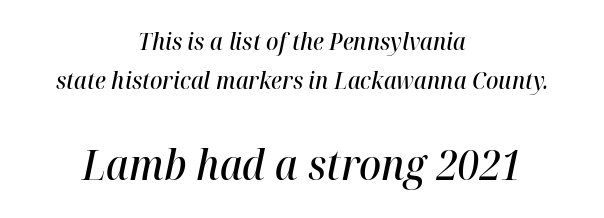
The more generous point size was reserved for the lower chunk. Think of a printed novel: that variable character pitch is what you see here. Descender tails drop into unmarked territory. Yep, that's italic — everything's leaning.
